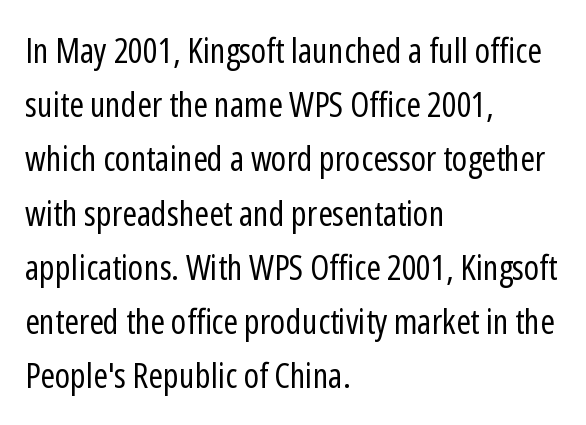
Each word holds together tightly as a unit, with standard inter-letter gaps. The lines sit at an ordinary, default distance from one another. The typography opts for an upright posture over an oblique one. Ink coverage per letter is moderate at most.
